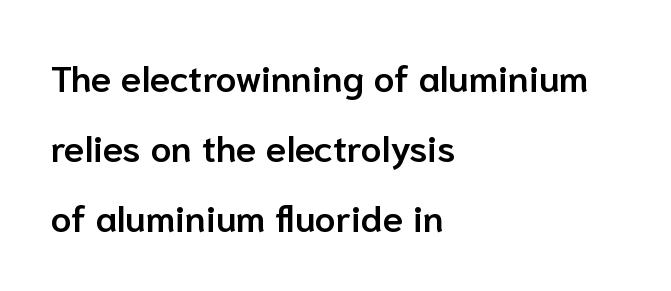
{"serif": "no", "italic": "no", "bold": "semi", "weight": "semibold", "width": "normal", "stroke_contrast": "low", "x_height": "medium", "monospaced": "no", "underline": "no", "align": "left", "line_spacing_ratio": 1.89, "letter_spacing": "normal", "letter_spacing_em": 0.0, "glyph_px": 37}
